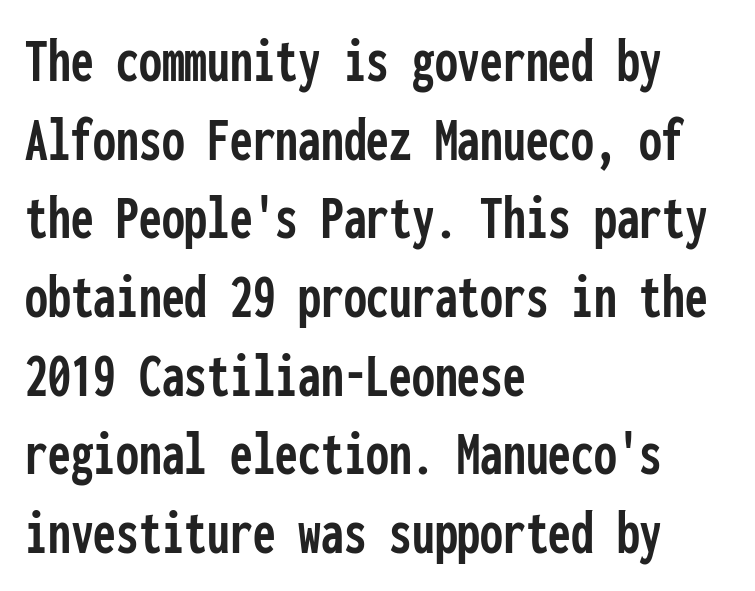
Q: Is the text italic (slanted)? A: No, it is upright.
Q: Is the typeface a serif or a sans-serif typeface? A: Sans-serif.
Q: Is the text underlined? A: No.
Q: How is the paragraph aligned? A: Left-aligned.
Q: Is the spacing between letters normal or unusually wide? A: Normal.
Q: Width (condensed, normal, or wide)? A: Condensed.
Q: Stroke contrast? A: Low.
Q: x-height? A: Medium.
Q: Monospaced? A: Yes.
